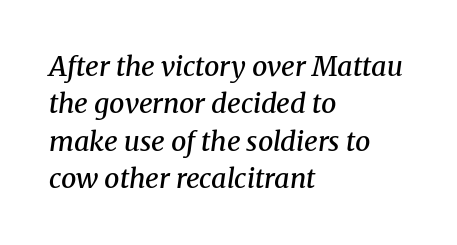
{"italic": "yes", "lean": "right", "slant_degrees": 8, "bold": "semi", "underline": "no", "align": "left", "line_spacing": "normal", "line_spacing_ratio": 1.38, "letter_spacing": "normal", "letter_spacing_em": 0.0, "glyph_px": 27}
